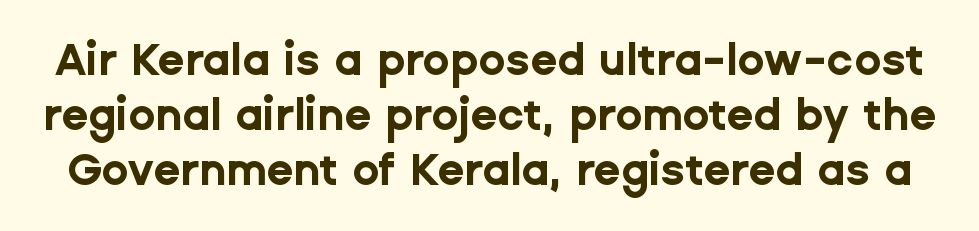
Unlike a traditional serif, this face leaves its strokes unadorned. Varying glyph widths throughout — classic text-font behaviour. Honestly, there is no underline to notice here at all. The letters stand upright; this is a roman face.
